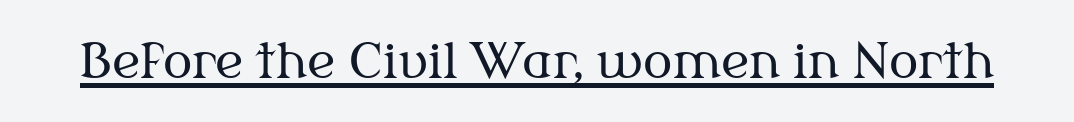
Q: Is the text bold? A: No.
Q: Is the text italic (slanted)? A: No, it is upright.
Q: Is the typeface a serif or a sans-serif typeface? A: Serif.
Q: Is the text underlined? A: Yes.
Q: Is the spacing between letters normal or unusually wide? A: Normal.
Q: Width (condensed, normal, or wide)? A: Normal.
Q: Stroke contrast? A: Medium.
Q: x-height? A: Medium.
Q: Monospaced? A: No.
